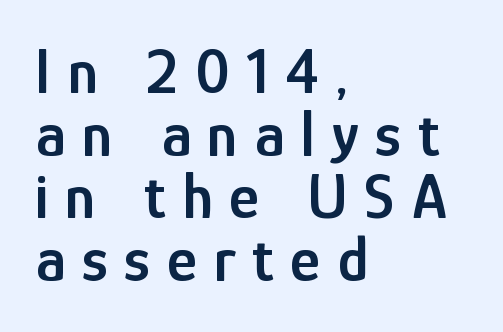
Varying glyph widths throughout — classic text-font behaviour. The string is rendered with underlining switched off. The type sits square on the baseline with zero lean. Moderately thickened strokes mark this as semibold type. Someone cranked the tracking dial way up on this one.
